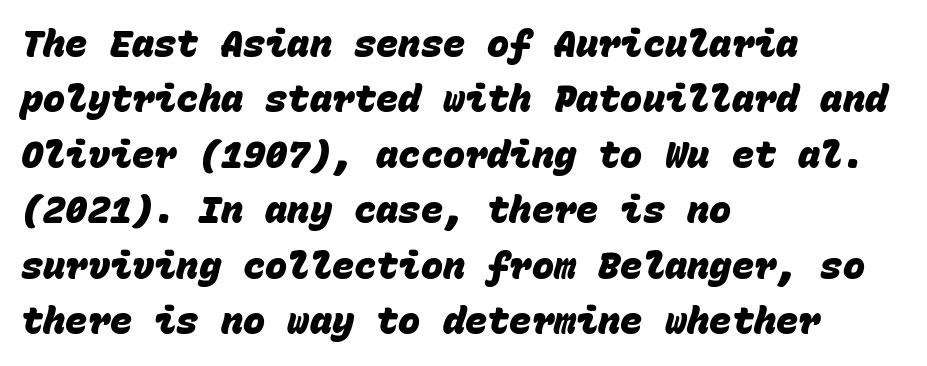
The image shows 37 px heavy sans-serif type, monospaced; set left-aligned, normal line spacing (1.5x), normal letter spacing, not underlined; low stroke contrast and a large x-height.
